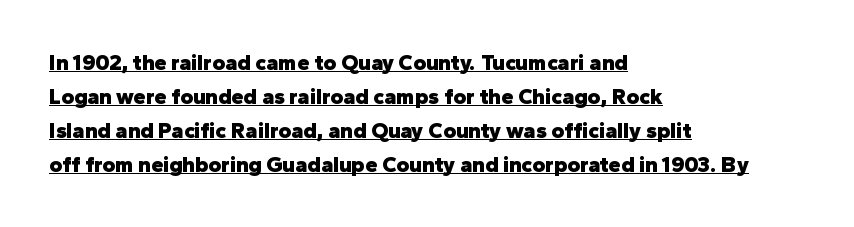
Q: Is the text bold? A: Yes.
Q: Is the text italic (slanted)? A: No, it is upright.
Q: Is the text underlined? A: Yes.
Q: How is the paragraph aligned? A: Left-aligned.
Q: Is the spacing between letters normal or unusually wide? A: Normal.
Q: Is the spacing between lines tight, normal or loose? A: Normal.
